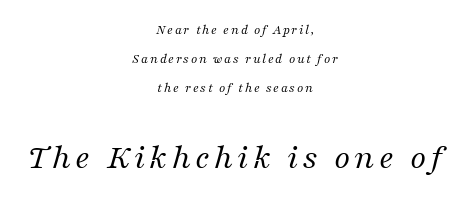
A light-to-regular cut is what we see here. Larger block? The one below; the one above is distinctly smaller. Check where the strokes stop: tiny serifs finish them off. A clean baseline with only descenders dipping below it. Quick note: interline space is abundant.
